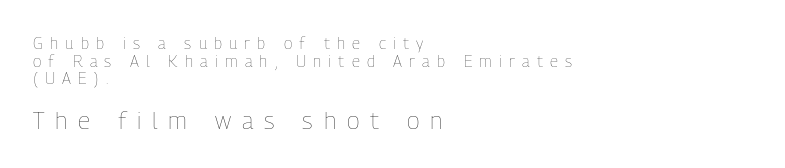
{"italic": "no", "bold": "no", "underline": "no", "align": "left", "line_spacing": "tight", "line_spacing_ratio": 1.1, "letter_spacing": "wide", "letter_spacing_em": 0.45, "larger_block": "second", "size_ratio": 1.5, "glyph_px": 24}
